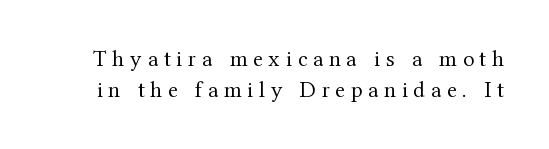
Q: Is the text bold? A: No.
Q: Is the text italic (slanted)? A: No, it is upright.
Q: Is the text underlined? A: No.
Q: Is the spacing between letters normal or unusually wide? A: Unusually wide.
Q: Is the spacing between lines tight, normal or loose? A: Normal.
